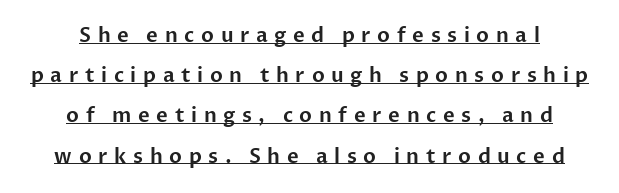
{"italic": "no", "underline": "yes", "align": "center", "line_spacing": "loose", "line_spacing_ratio": 2.01, "letter_spacing": "wide", "letter_spacing_em": 0.33, "glyph_px": 20}
